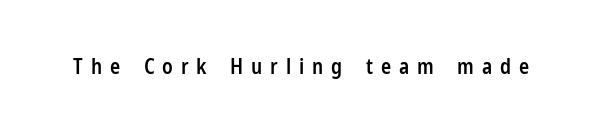
Q: Is the text bold? A: Semi-bold.
Q: Is the text italic (slanted)? A: No, it is upright.
Q: Is the text underlined? A: No.
Q: Is the spacing between letters normal or unusually wide? A: Unusually wide.
